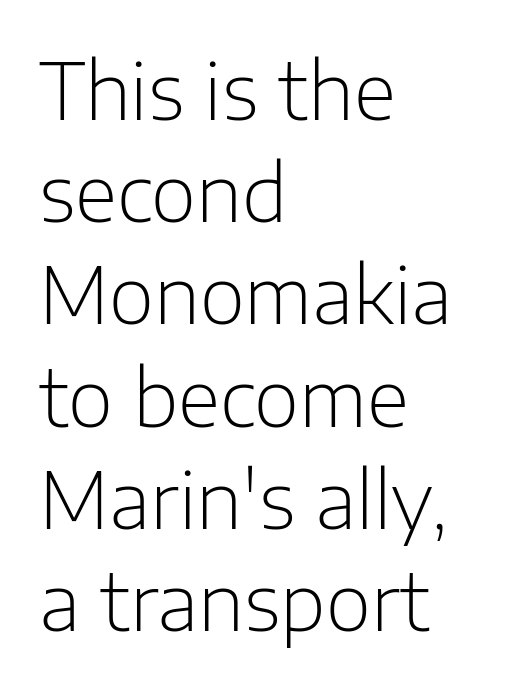
{"serif": "no", "italic": "no", "bold": "no", "weight": "light", "width": "normal", "stroke_contrast": "low", "x_height": "medium", "monospaced": "no", "underline": "no", "align": "left", "line_spacing": "normal", "line_spacing_ratio": 1.31, "letter_spacing": "normal", "letter_spacing_em": 0.0, "glyph_px": 78}
